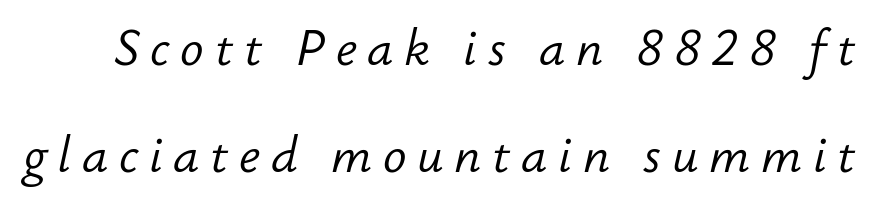
{"italic": "yes", "lean": "right", "slant_degrees": 12, "bold": "no", "weight": "light", "width": "normal", "stroke_contrast": "low", "x_height": "small", "monospaced": "no", "underline": "no", "line_spacing": "loose", "line_spacing_ratio": 2.18, "letter_spacing": "wide", "letter_spacing_em": 0.22, "glyph_px": 49}
